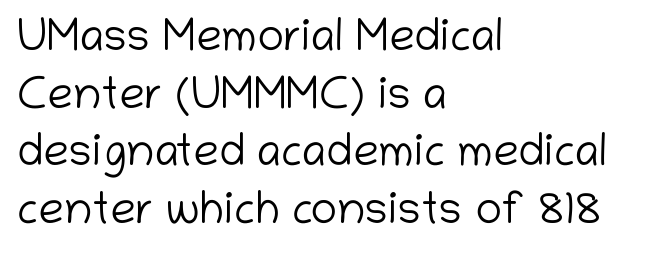
Q: Is the text bold? A: No.
Q: Is the text italic (slanted)? A: No, it is upright.
Q: Is the typeface a serif or a sans-serif typeface? A: Sans-serif.
Q: Is the text underlined? A: No.
Q: How is the paragraph aligned? A: Left-aligned.
Q: Is the spacing between letters normal or unusually wide? A: Normal.
Q: Is the spacing between lines tight, normal or loose? A: Normal.
Q: Width (condensed, normal, or wide)? A: Normal.
Q: Stroke contrast? A: Low.
Q: x-height? A: Medium.
Q: Monospaced? A: No.
